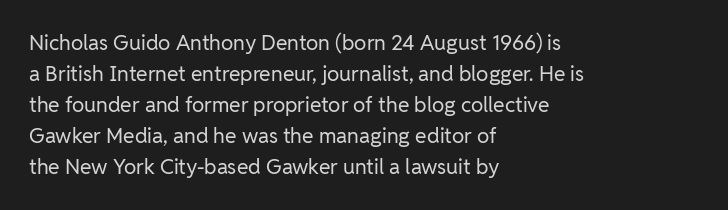
The image shows 21 px text type, upright; set left-aligned, normal line spacing (1.48x), normal letter spacing, not underlined.
